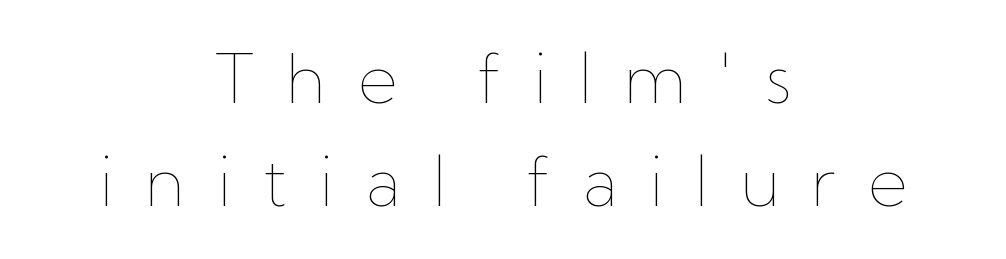
Q: Is the text bold? A: No.
Q: Is the text italic (slanted)? A: No, it is upright.
Q: Is the text underlined? A: No.
Q: How is the paragraph aligned? A: Centered.
Q: Is the spacing between letters normal or unusually wide? A: Unusually wide.
Q: Is the spacing between lines tight, normal or loose? A: Normal.
Q: Width (condensed, normal, or wide)? A: Normal.
Q: Stroke contrast? A: Low.
Q: x-height? A: Medium.
Q: Monospaced? A: No.
